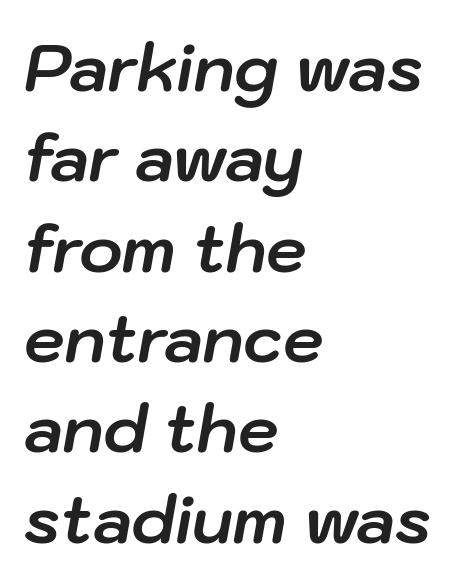
The image shows 65 px bold type, italic (leaning right); set left-aligned, normal line spacing (1.39x), normal letter spacing, not underlined; low stroke contrast and a medium x-height.
